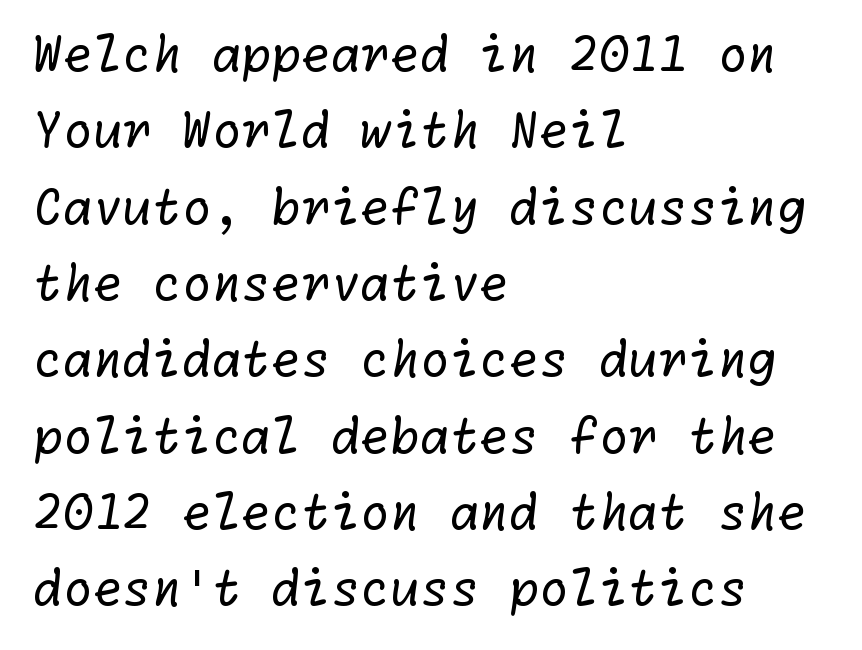
Q: Is the text bold? A: No.
Q: Is the typeface a serif or a sans-serif typeface? A: Sans-serif.
Q: Is the text underlined? A: No.
Q: How is the paragraph aligned? A: Left-aligned.
Q: Is the spacing between letters normal or unusually wide? A: Normal.
Q: Is the spacing between lines tight, normal or loose? A: Normal.
Q: Width (condensed, normal, or wide)? A: Normal.
Q: Stroke contrast? A: Low.
Q: x-height? A: Medium.
